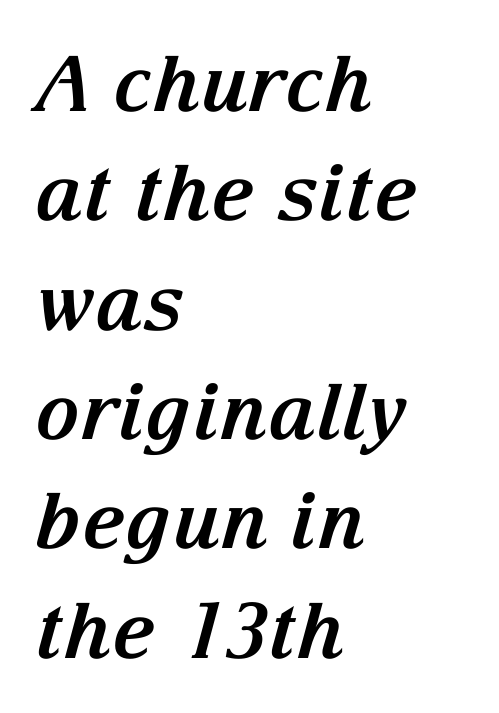
The image shows 77 px bold serif type, italic (leaning right); set left-aligned, normal line spacing (1.42x), normal letter spacing, not underlined; medium stroke contrast and a medium x-height.
